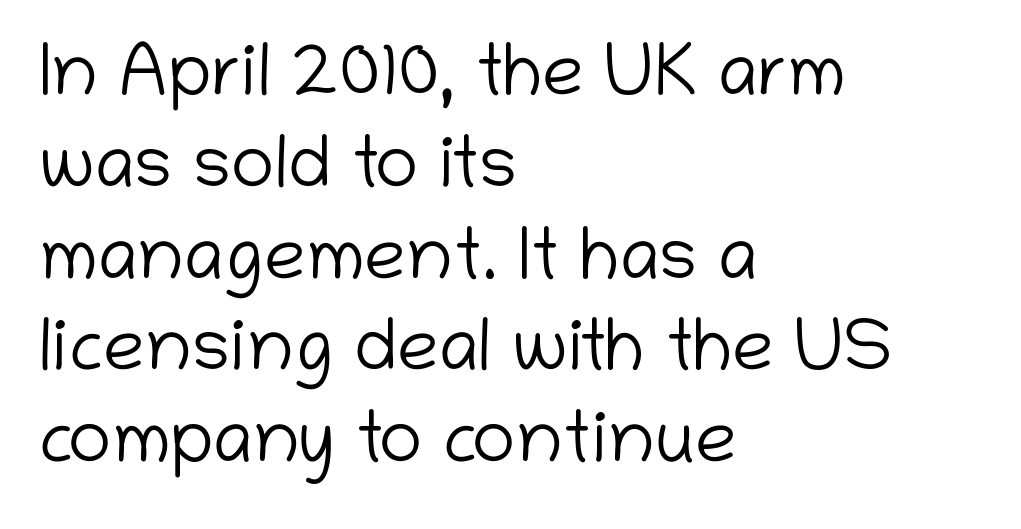
Line beginnings align vertically; line endings do not. A light-to-regular cut is what we see here. The specimen omits any rule beneath the text block's lines. These lines are rendered in a variable-pitch font.
